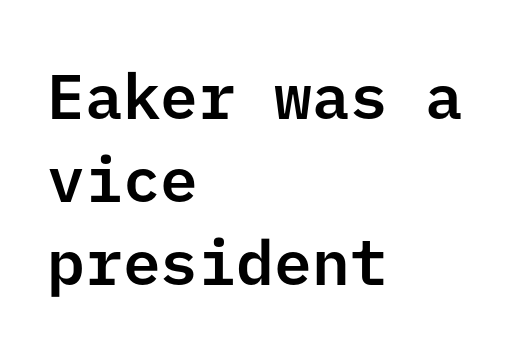
Is this a sans? Yes — the strokes have no serifs. This block has exactly the height ordinary leading produces. This rendering features lettering with no underline. Where is the straight margin? On the left. Tracking here is standard; glyphs follow each other at the usual distance.
